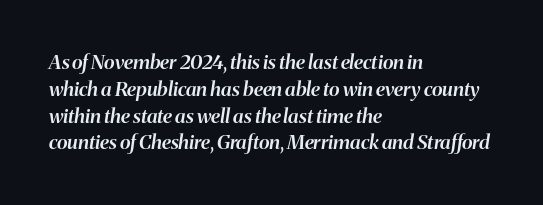
Typeset ragged right — the left edge is the straight one. A fair bit of extra ink — the face is semibold, not bold. Line spacing here is normal. The glyphs are unaccompanied by any horizontal stroke below them. Designer's note — italics engaged.
